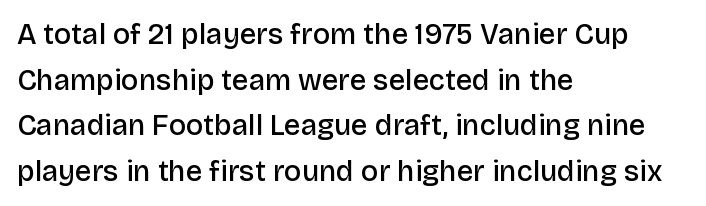
{"serif": "no", "italic": "no", "bold": "semi", "weight": "semibold", "width": "normal", "stroke_contrast": "low", "x_height": "large", "monospaced": "no", "underline": "no", "align": "left", "line_spacing": "normal", "line_spacing_ratio": 1.57, "letter_spacing": "normal", "letter_spacing_em": 0.0, "glyph_px": 29}
